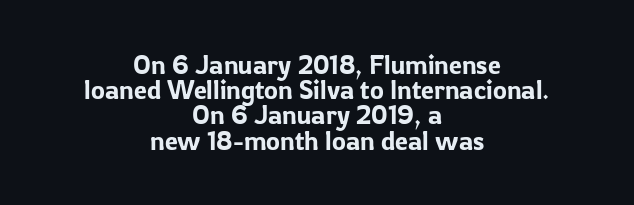
What's the leading like? Squeezed, with rows nearly overlapping. Is the block centered? Yes — each line is placed symmetrically about the middle. Just letters on the line, the space beneath them empty. Tall strokes in this sample are plumb rather than angled. The horizontal fit of the characters is conventional and even.
